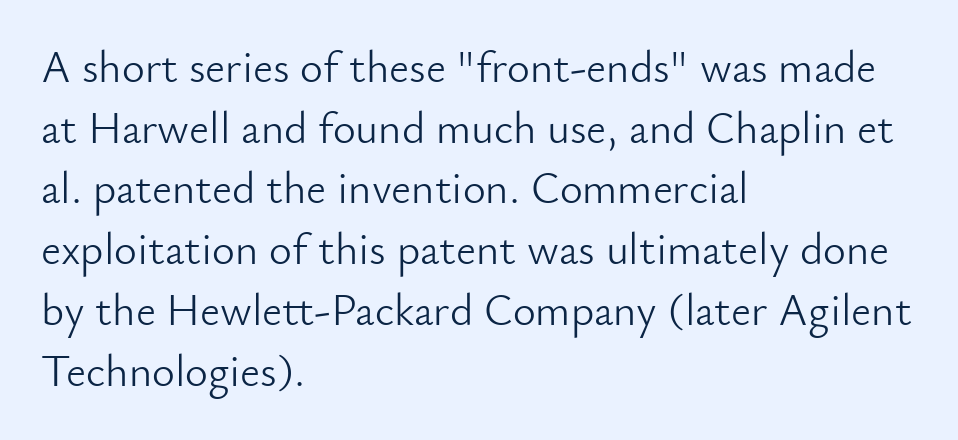
The font is comparable to plain body text, perhaps lighter. You could not count columns in this text — the font is proportionally spaced. The lettering holds an erect, upright posture throughout. Font category for this specimen: sans-serif. Tracking value appears to be zero — textbook default spacing.
